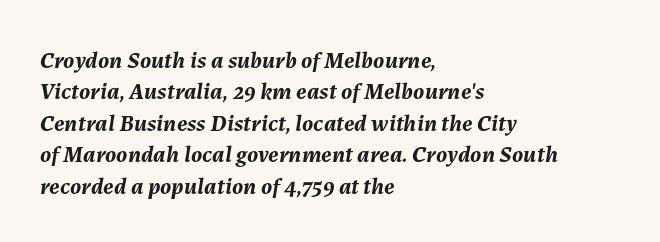
Leading: standard. Inter-character spacing is left at the font's built-in metrics. Honestly, there is no underline to notice here at all. A student would call this left alignment; a typographer would say flush left, rag right. The letters are bold, with thick, heavy strokes.
